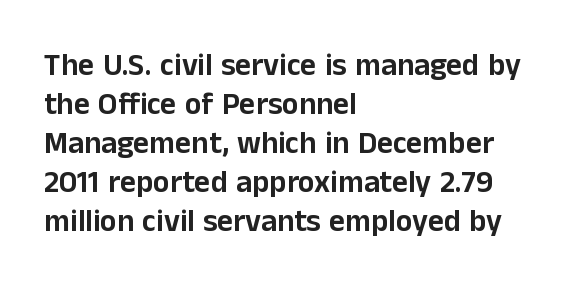
Which margin do the lines hug? The left one — the right edge is uneven. These lines are rendered in a variable-pitch font. Baseline-to-baseline distance is the conventional proportion of letter height. The passage shown is typeset with a sans-serif family. Posture: vertical.
